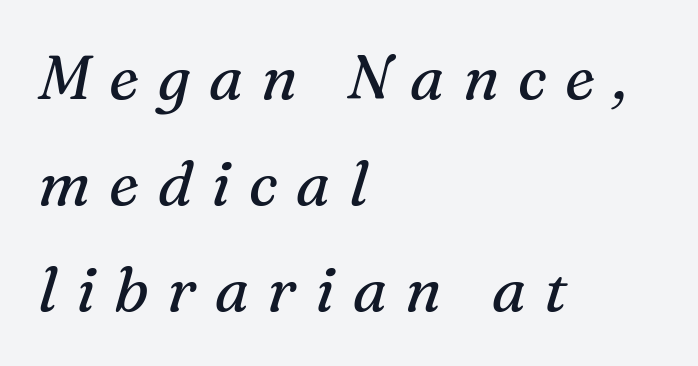
The image shows 62 px regular-weight serif type, italic (leaning right); set left-aligned, line spacing 1.71x, unusually wide letter spacing (+0.3 em), not underlined; medium stroke contrast and a medium x-height.
